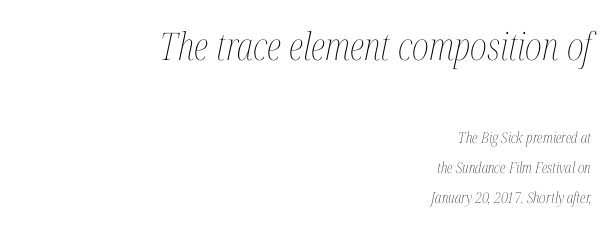
The image shows 38 px thin, condensed type, italic (leaning right); set right-aligned, loose line spacing (2.01x), normal letter spacing, not underlined; the first (top) block is 2.53x larger; medium stroke contrast and a medium x-height.
